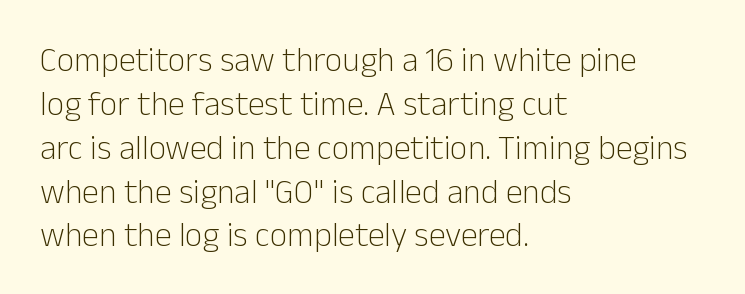
There is no visible air inserted between adjacent glyphs. Posture: upright roman. A typesetter would call this leading conventional body-copy spacing. These lines stack with their left ends in a neat column. A quiet, ordinary-to-light weight characterises the typeface. Letterform terminals end flat and unadorned throughout the passage.
